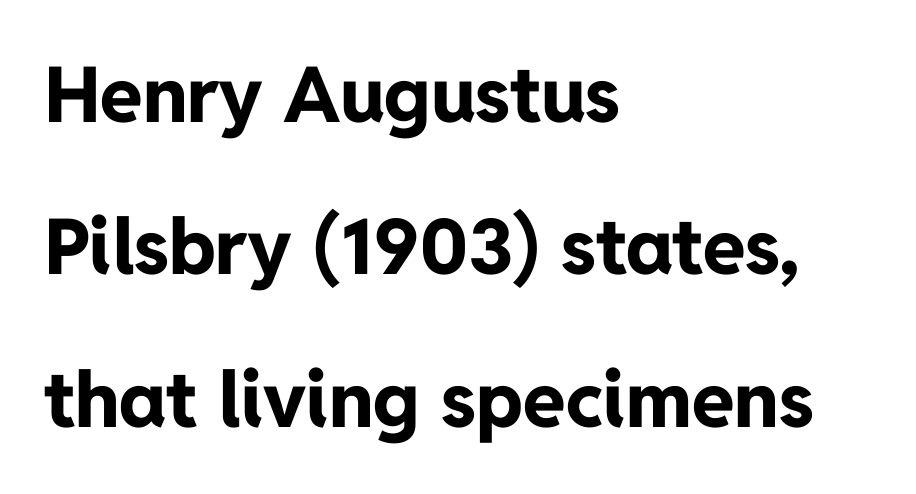
{"serif": "no", "italic": "no", "bold": "yes", "weight": "bold", "width": "normal", "stroke_contrast": "low", "x_height": "medium", "monospaced": "no", "underline": "no", "align": "left", "line_spacing": "loose", "line_spacing_ratio": 1.98, "letter_spacing": "normal", "letter_spacing_em": 0.0, "glyph_px": 77}
